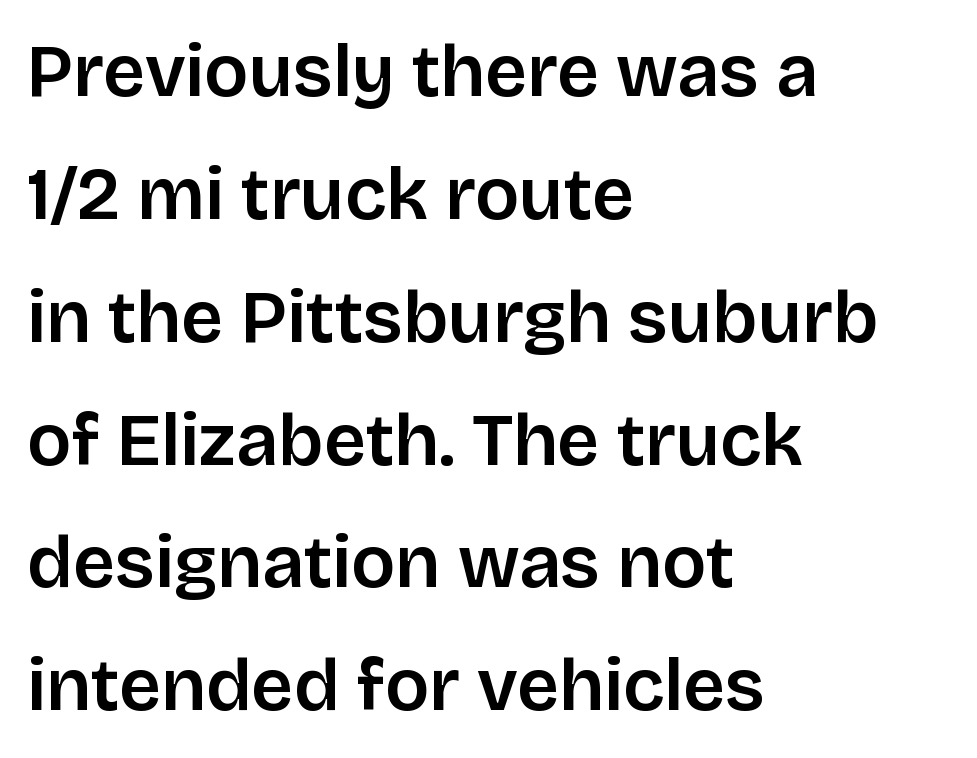
Does the leading feel generous? No, just average. Italic? Not at all — the glyphs are vertical. The face used here is rendered with its standard letterfit. Anything drawn beneath the words? Only blank space. You could not count columns in this text — the font is proportionally spaced. The ragged edge is on the right, which tells us the setting is flush left.
